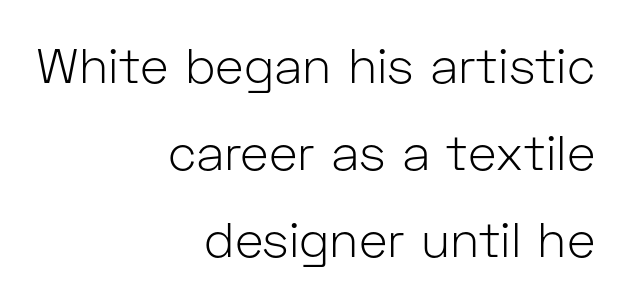
{"serif": "no", "italic": "no", "bold": "no", "weight": "light", "width": "normal", "stroke_contrast": "low", "x_height": "medium", "monospaced": "no", "underline": "no", "align": "right", "line_spacing_ratio": 1.78, "letter_spacing": "normal", "letter_spacing_em": 0.0, "glyph_px": 49}
